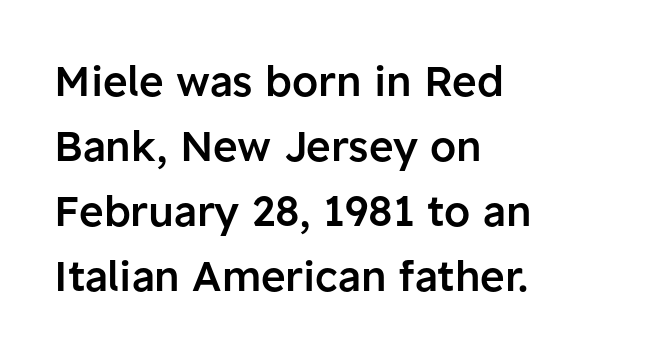
Q: Is the text bold? A: Semi-bold.
Q: Is the text italic (slanted)? A: No, it is upright.
Q: Is the typeface a serif or a sans-serif typeface? A: Sans-serif.
Q: Is the text underlined? A: No.
Q: How is the paragraph aligned? A: Left-aligned.
Q: Is the spacing between letters normal or unusually wide? A: Normal.
Q: Is the spacing between lines tight, normal or loose? A: Normal.
Q: Width (condensed, normal, or wide)? A: Normal.
Q: Stroke contrast? A: Low.
Q: x-height? A: Medium.
Q: Monospaced? A: No.
